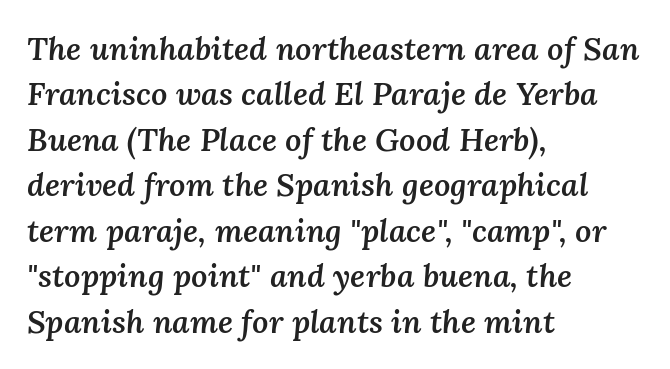
{"italic": "yes", "lean": "right", "slant_degrees": 3, "bold": "semi", "weight": "semibold", "width": "normal", "stroke_contrast": "medium", "x_height": "medium", "monospaced": "no", "underline": "no", "align": "left", "line_spacing": "normal", "line_spacing_ratio": 1.42, "letter_spacing": "normal", "letter_spacing_em": 0.0, "glyph_px": 32}
